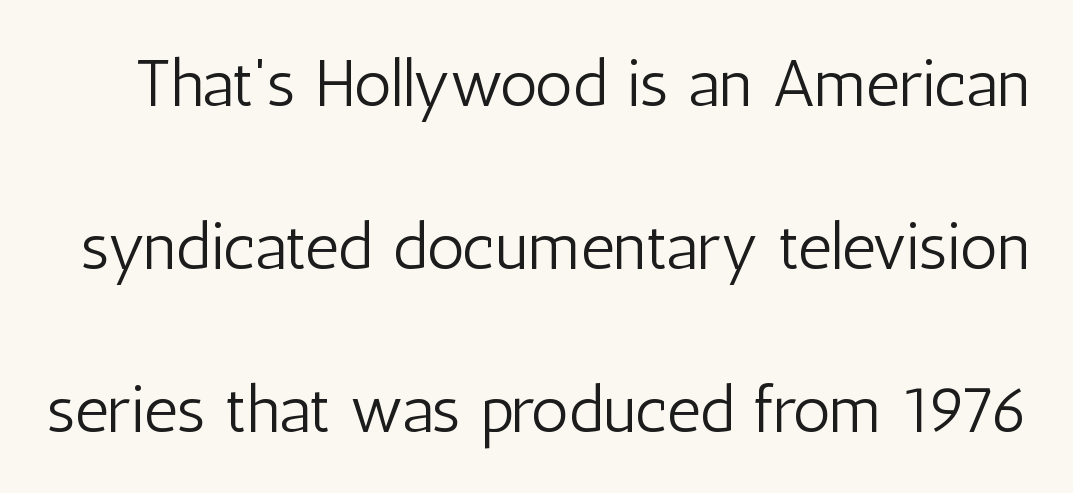
Q: Is the text bold? A: No.
Q: Is the text italic (slanted)? A: No, it is upright.
Q: Is the typeface a serif or a sans-serif typeface? A: Sans-serif.
Q: Is the text underlined? A: No.
Q: Is the spacing between letters normal or unusually wide? A: Normal.
Q: Is the spacing between lines tight, normal or loose? A: Loose.
Q: Width (condensed, normal, or wide)? A: Condensed.
Q: Stroke contrast? A: Low.
Q: x-height? A: Medium.
Q: Monospaced? A: No.
